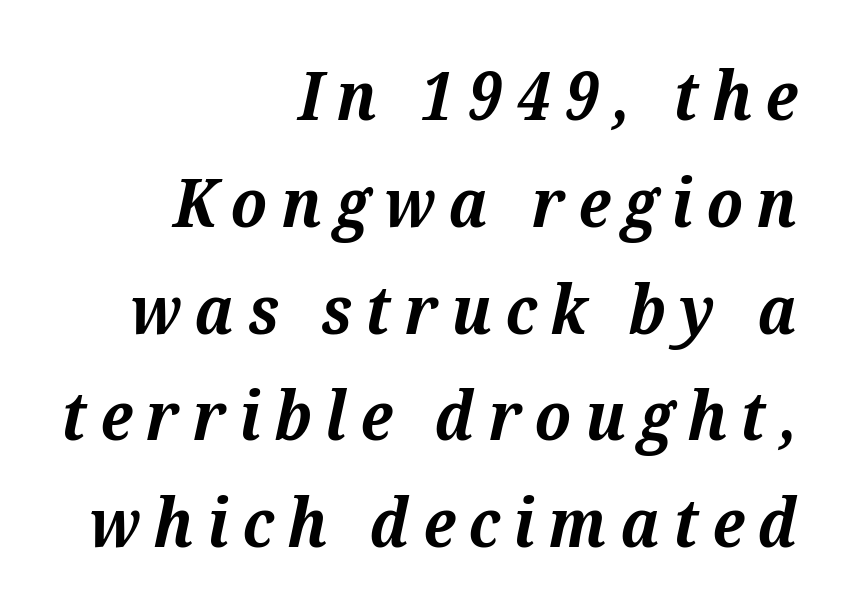
The image shows 68 px bold serif type, italic (leaning right); set right-aligned, normal line spacing (1.57x), unusually wide letter spacing (+0.2 em), not underlined; medium stroke contrast and a medium x-height.
